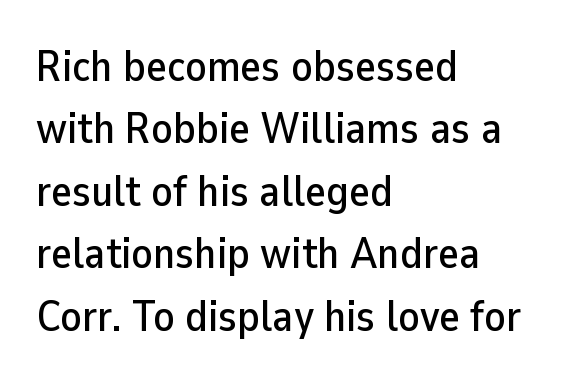
{"serif": "no", "italic": "no", "width": "normal", "stroke_contrast": "low", "x_height": "medium", "monospaced": "no", "underline": "no", "align": "left", "line_spacing": "normal", "line_spacing_ratio": 1.42, "letter_spacing": "normal", "letter_spacing_em": 0.0, "glyph_px": 44}
